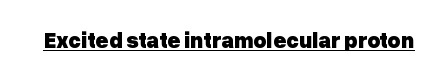
The image shows 22 px bold type, upright; set normal letter spacing, underlined.
